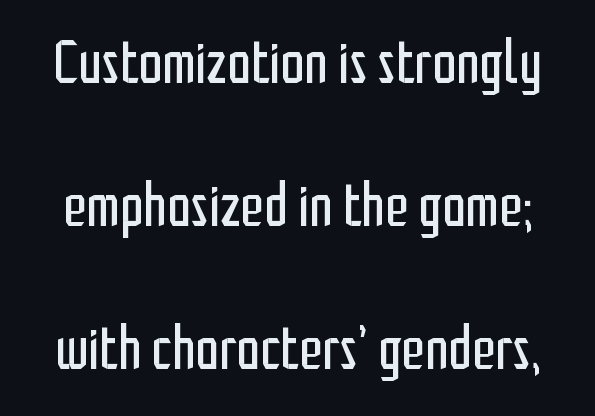
The strip under each line holds only bare page. This sample has the flowing, uneven cadence of proportional lettering. Bold? No — there's no thickening of the strokes. In terms of leading, this rendering errs on the spacious side. This is roman type, the default non-slanted kind.
